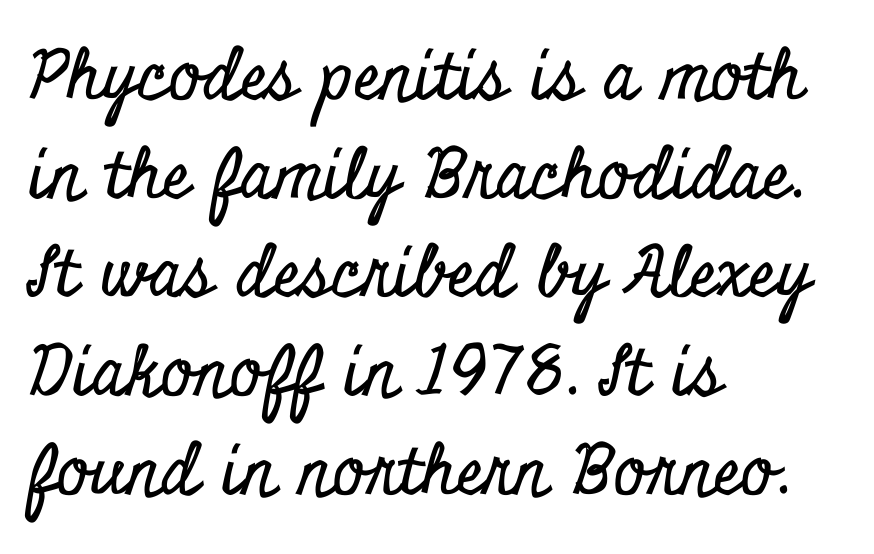
Q: Is the text italic (slanted)? A: Yes.
Q: Is the typeface a serif or a sans-serif typeface? A: Serif.
Q: Is the text underlined? A: No.
Q: How is the paragraph aligned? A: Left-aligned.
Q: Is the spacing between letters normal or unusually wide? A: Normal.
Q: Is the spacing between lines tight, normal or loose? A: Normal.
Q: Width (condensed, normal, or wide)? A: Condensed.
Q: Stroke contrast? A: Low.
Q: x-height? A: Small.
Q: Monospaced? A: No.
